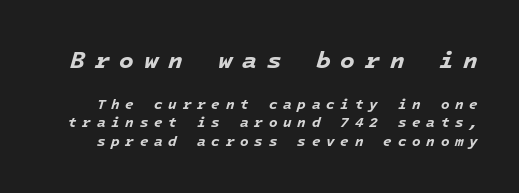
{"italic": "yes", "lean": "right", "slant_degrees": 16, "bold": "yes", "underline": "no", "line_spacing": "normal", "line_spacing_ratio": 1.35, "letter_spacing": "wide", "letter_spacing_em": 0.41, "larger_block": "first", "size_ratio": 1.71, "glyph_px": 24}
